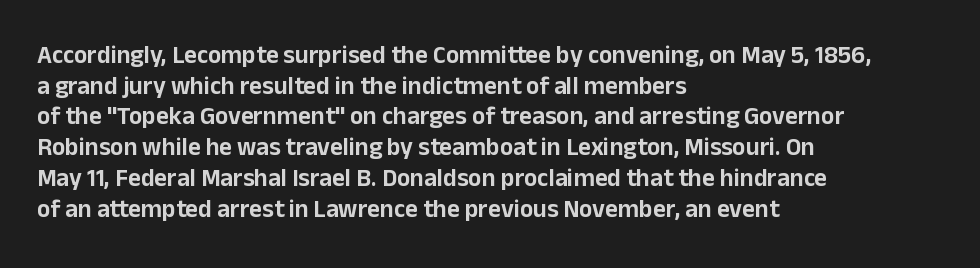
Q: Is the text italic (slanted)? A: No, it is upright.
Q: Is the text underlined? A: No.
Q: How is the paragraph aligned? A: Left-aligned.
Q: Is the spacing between letters normal or unusually wide? A: Normal.
